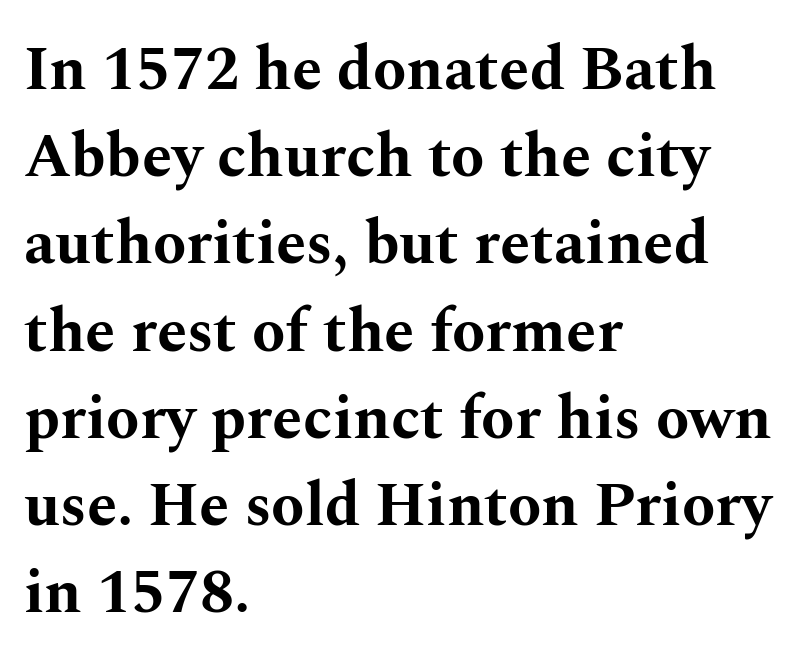
The image shows 61 px bold, wide serif type, upright; set left-aligned, normal line spacing (1.43x), normal letter spacing, not underlined; medium stroke contrast and a medium x-height.
